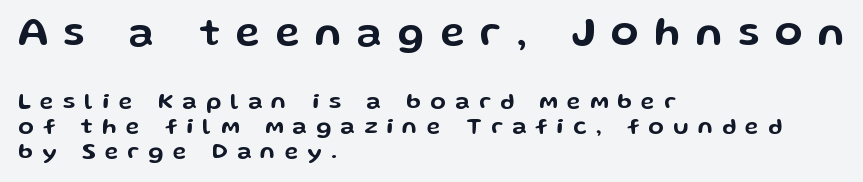
The image shows 40 px wide sans-serif type, upright; set left-aligned, tight line spacing (1.08x), unusually wide letter spacing (+0.4 em), not underlined; the first (top) block is 1.74x larger; low stroke contrast and a medium x-height.
